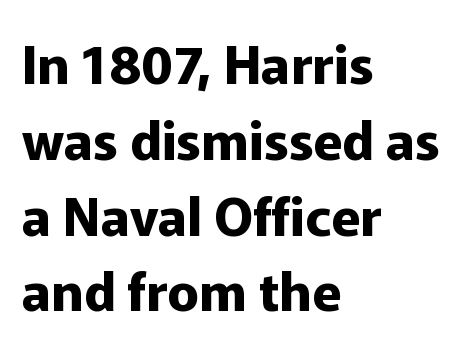
The letters advance in unequal steps, a hallmark of proportional type. Serifs: no, the terminals of the letterforms are clean. The letterforms sit shoulder to shoulder at normal distance. Bare-footed words on every line. A typesetter would call this leading conventional body-copy spacing. The setting favours the left margin, as ordinary paragraphs usually do.
